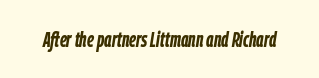
Each word holds together tightly as a unit, with standard inter-letter gaps. This is heavy type, rendered in bold. The zone under the glyphs is completely vacant. Is the type slanted? Yes — the strokes lean at a clear angle.
